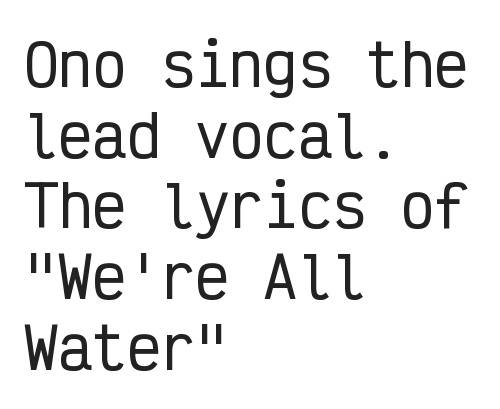
{"serif": "no", "italic": "no", "width": "condensed", "stroke_contrast": "low", "x_height": "medium", "monospaced": "yes", "underline": "no", "align": "left", "line_spacing_ratio": 1.24, "letter_spacing": "normal", "letter_spacing_em": 0.0, "glyph_px": 57}
